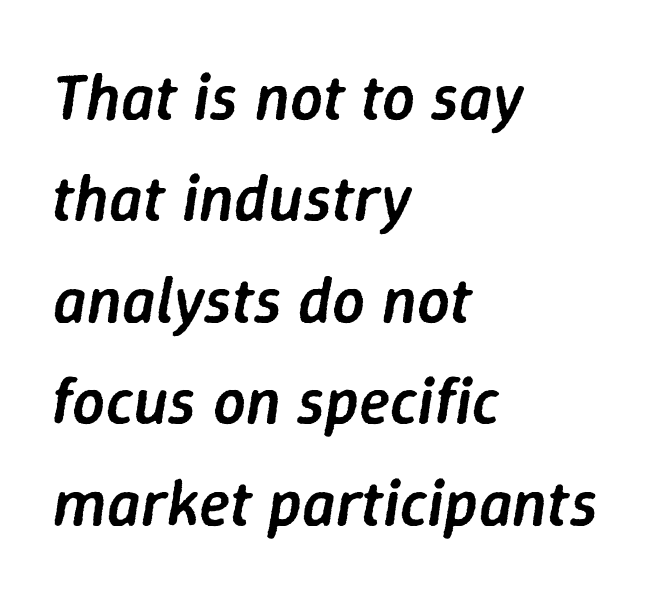
Q: Is the text bold? A: Semi-bold.
Q: Is the text italic (slanted)? A: Yes, it leans right by about 9 degrees.
Q: Is the text underlined? A: No.
Q: How is the paragraph aligned? A: Left-aligned.
Q: Is the spacing between letters normal or unusually wide? A: Normal.
Q: Is the spacing between lines tight, normal or loose? A: Normal.
Q: Width (condensed, normal, or wide)? A: Normal.
Q: Stroke contrast? A: Low.
Q: x-height? A: Medium.
Q: Monospaced? A: No.
